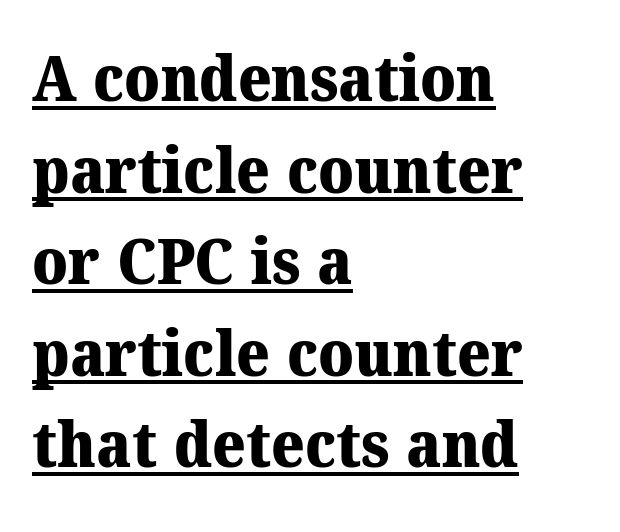
The typesetting leans heavy: a genuine bold. Observe the serifs anchoring each vertical stroke in this sample. Layout note: lines flush left. These lines keep a tight, regular rhythm from letter to letter. This sample has the flowing, uneven cadence of proportional lettering. Students, observe the line beneath the letters — that is underlining.
